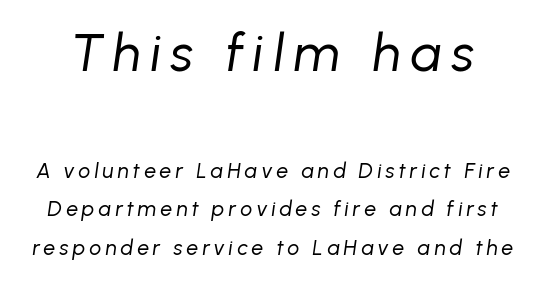
Weight class: somewhere from thin through regular. Think of a printed novel: that variable character pitch is what you see here. Slanted lettering throughout. The space beneath each line is pristine and unruled. The composition opens big and finishes small.
